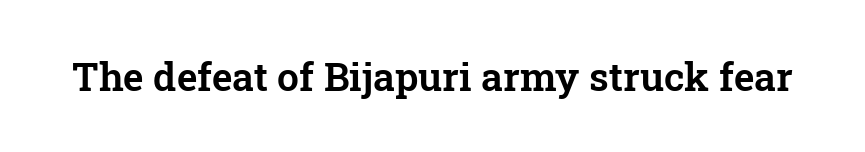
Does the type have serifs? Yes, each stem ends in a small foot. Posture: vertical. Underline: absent. These lines are rendered in a variable-pitch font. You could call the tracking neutral — neither tight nor loose.
